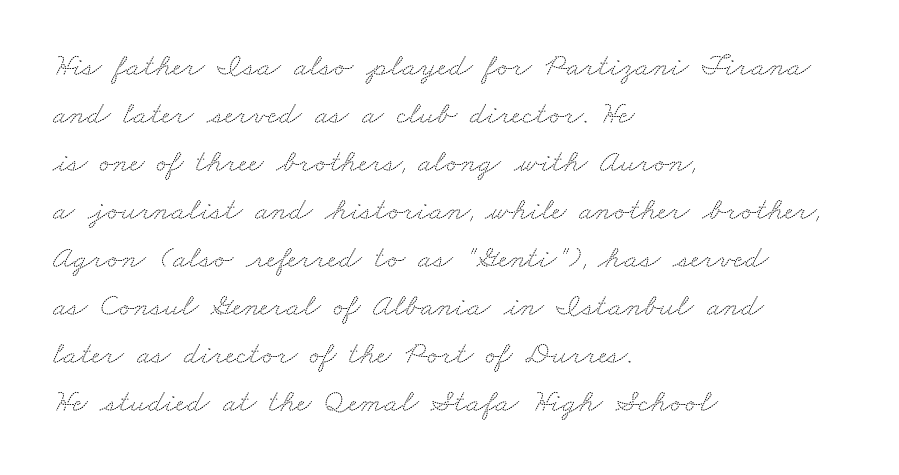
Q: Is the typeface a serif or a sans-serif typeface? A: Serif.
Q: Is the text underlined? A: No.
Q: How is the paragraph aligned? A: Left-aligned.
Q: Is the spacing between letters normal or unusually wide? A: Normal.
Q: Is the spacing between lines tight, normal or loose? A: Normal.
Q: Width (condensed, normal, or wide)? A: Wide.
Q: Stroke contrast? A: Medium.
Q: x-height? A: Small.
Q: Monospaced? A: No.
